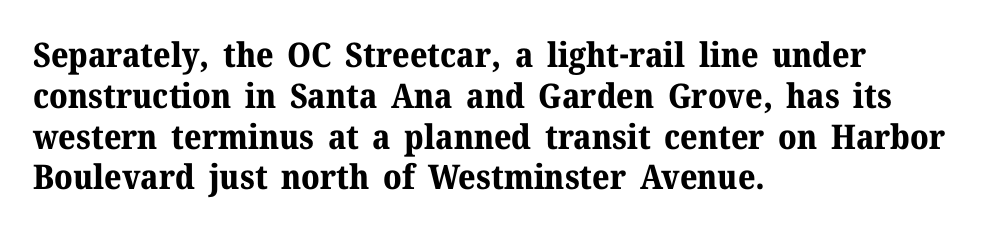
{"serif": "yes", "italic": "no", "bold": "yes", "weight": "bold", "width": "normal", "stroke_contrast": "medium", "x_height": "medium", "monospaced": "no", "underline": "no", "align": "left", "line_spacing_ratio": 1.2, "letter_spacing": "normal", "letter_spacing_em": 0.0, "glyph_px": 34}
